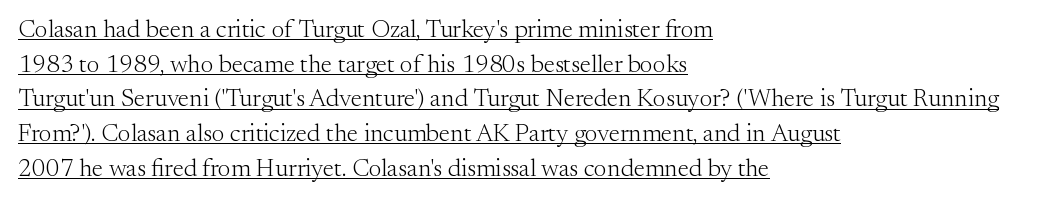
{"italic": "no", "bold": "no", "underline": "yes", "align": "left", "line_spacing": "normal", "line_spacing_ratio": 1.39, "letter_spacing": "normal", "letter_spacing_em": 0.0, "glyph_px": 25}
